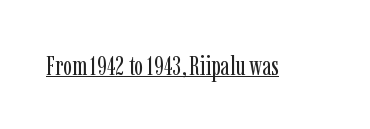
The image shows 27 px text type, upright; set normal letter spacing, underlined.
